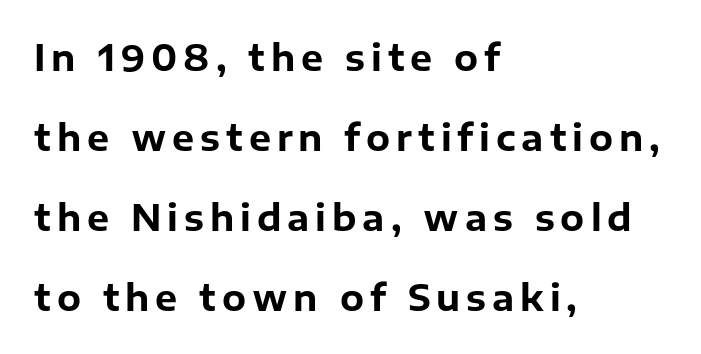
The image shows 35 px bold sans-serif type, upright; set left-aligned, loose line spacing (2.29x), not underlined; low stroke contrast and a medium x-height.
